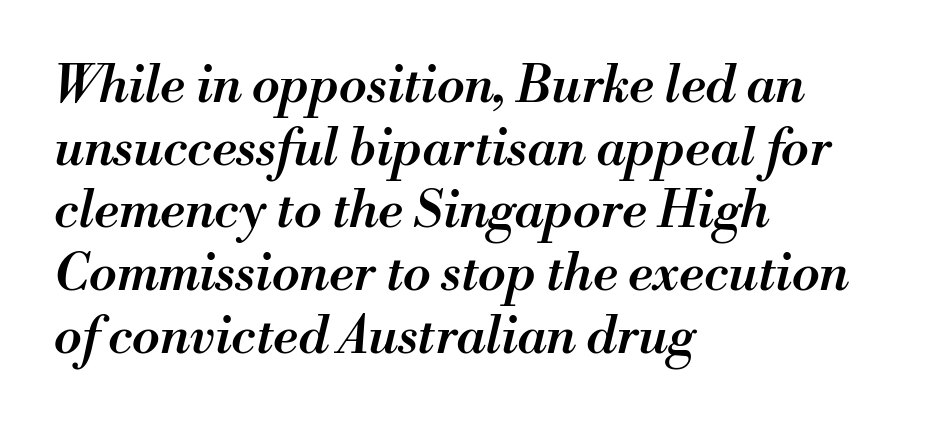
The image shows 51 px semibold type, italic (leaning right); set left-aligned, line spacing 1.23x, normal letter spacing, not underlined; medium stroke contrast and a small x-height.
